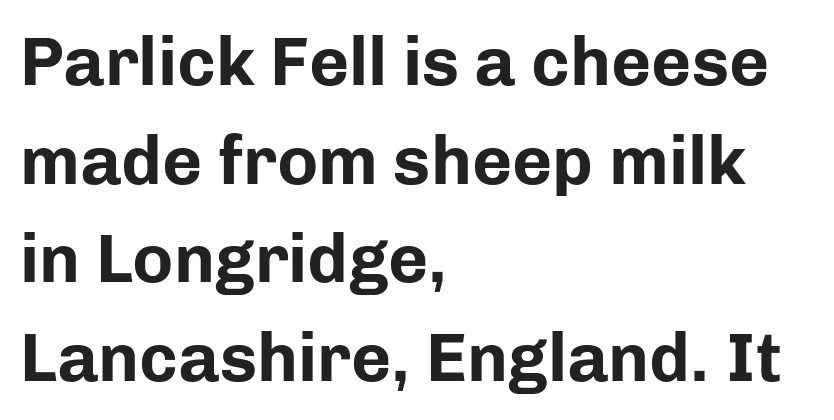
Set as a true bold cut, around the 700 mark. Summary of vertical rhythm: regular, with standard interline spacing. Unmarked baselines from the first word to the last. The text was rendered using a sans face with plain stroke endings. Compared with a centered layout, this one pins lines to the left instead. Quick note: not italic, upright.
